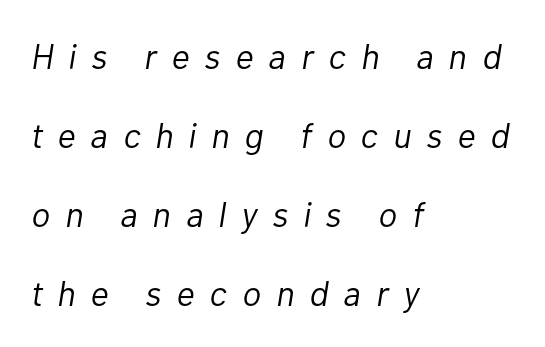
These lines were composed using italics. Proportional: the letters do not fall into vertical columns. How are the letters spaced? Widely, with obvious added tracking. These lines stand farther apart than default settings would place them. Line beginnings align vertically; line endings do not. The strokes are not fattened; the text isn't bold.
